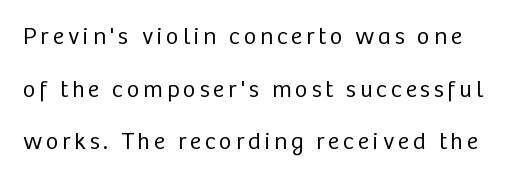
Q: Is the text bold? A: No.
Q: Is the text italic (slanted)? A: No, it is upright.
Q: Is the text underlined? A: No.
Q: Is the spacing between lines tight, normal or loose? A: Loose.
